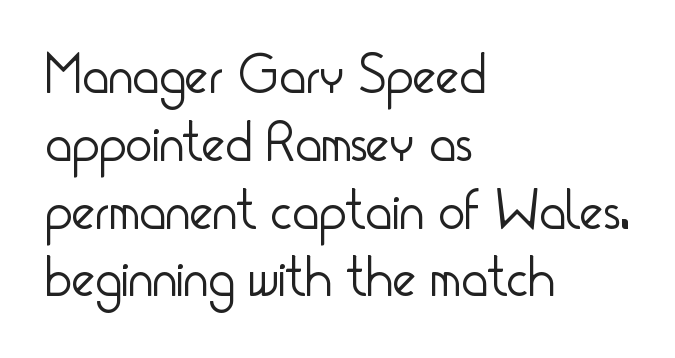
Are there feet on the stems? There aren't — it's a sans. The ragged edge is on the right, which tells us the setting is flush left. Inter-character spacing is left at the font's built-in metrics. A quiet, ordinary-to-light weight characterises the typeface. The face used here is proportionally spaced, like ordinary book or web type. When letters stand straight like this, we call the style roman or upright.
